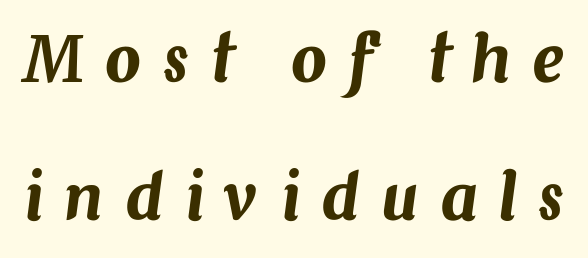
Q: Is the text italic (slanted)? A: Yes, it leans right by about 7 degrees.
Q: Is the text underlined? A: No.
Q: Is the spacing between letters normal or unusually wide? A: Unusually wide.
Q: Is the spacing between lines tight, normal or loose? A: Loose.
Q: Width (condensed, normal, or wide)? A: Normal.
Q: Stroke contrast? A: Medium.
Q: x-height? A: Medium.
Q: Monospaced? A: No.
